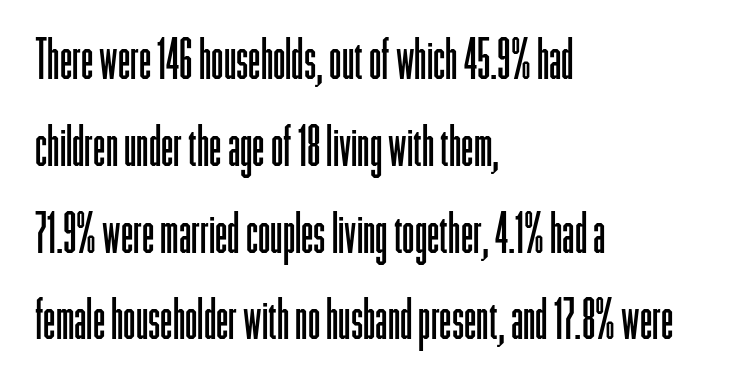
This sample keeps an unexceptional amount of space between lines. The gaps between neighbouring characters are ordinary and unremarkable. This sample uses an upright cut, with every glyph sitting square on the baseline. The area under the type is left untouched. In CSS terms this would be text-align: left.
